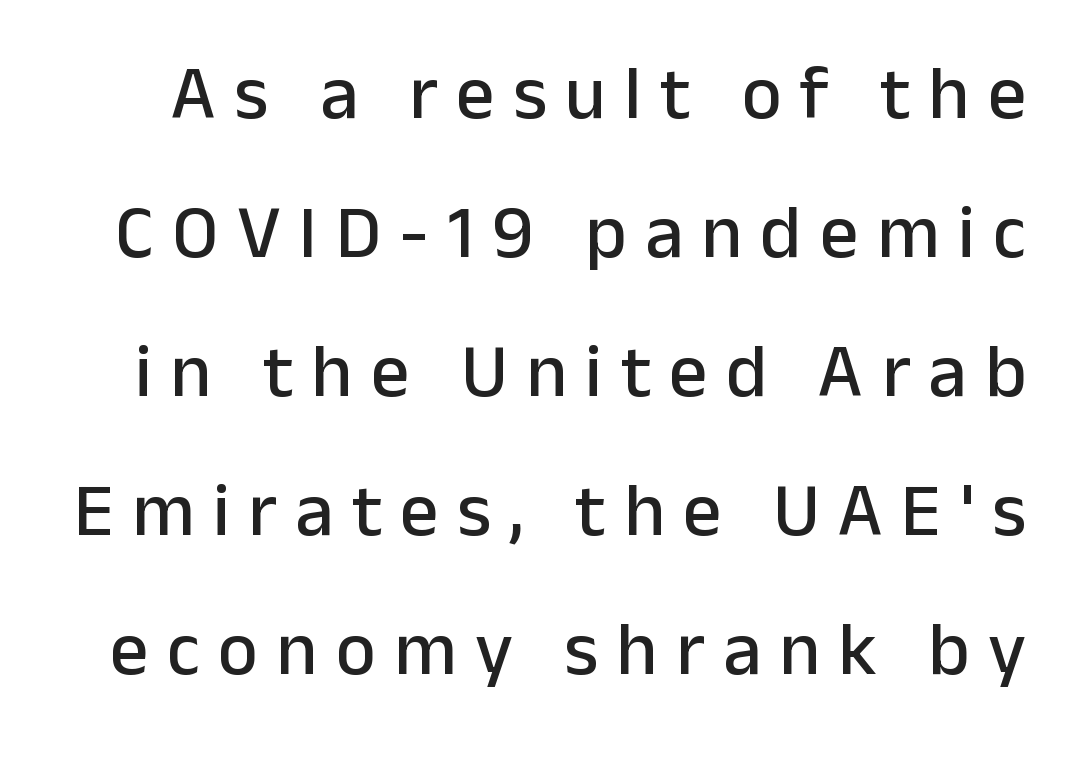
Spacing verdict: proportional, widths tailored to each character. No feet cap the strokes, marking this as sans-serif type. Does extra space separate the letters? Yes, quite a lot of it. The glyphs are unaccompanied by any horizontal stroke below them. If you drew a line through each stem, it would be perfectly vertical.
